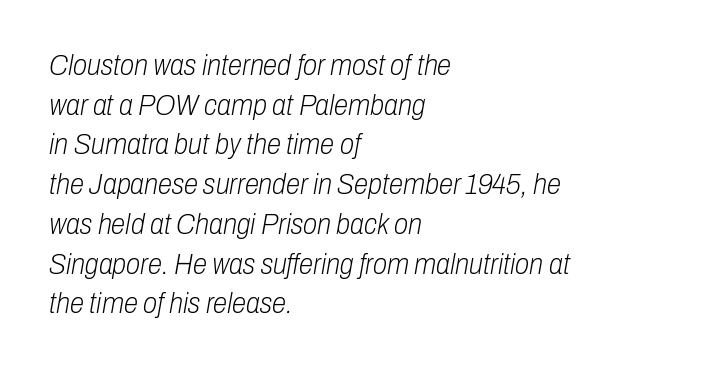
Q: Is the text bold? A: No.
Q: Is the text italic (slanted)? A: Yes, it leans right by about 10 degrees.
Q: Is the text underlined? A: No.
Q: How is the paragraph aligned? A: Left-aligned.
Q: Is the spacing between letters normal or unusually wide? A: Normal.
Q: Is the spacing between lines tight, normal or loose? A: Normal.
Q: Width (condensed, normal, or wide)? A: Condensed.
Q: Stroke contrast? A: Low.
Q: x-height? A: Medium.
Q: Monospaced? A: No.
